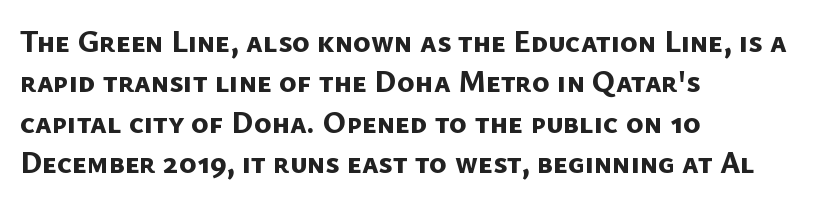
{"serif": "no", "bold": "yes", "weight": "bold", "width": "normal", "stroke_contrast": "low", "x_height": "medium", "monospaced": "no", "underline": "no", "align": "left", "line_spacing": "normal", "line_spacing_ratio": 1.35, "letter_spacing": "normal", "letter_spacing_em": 0.0, "glyph_px": 30}
